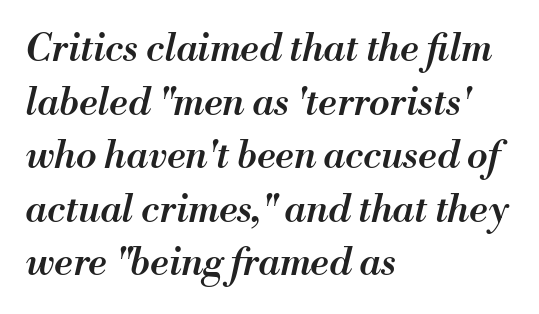
Q: Is the text bold? A: Semi-bold.
Q: Is the text italic (slanted)? A: Yes, it leans right by about 13 degrees.
Q: Is the text underlined? A: No.
Q: How is the paragraph aligned? A: Left-aligned.
Q: Is the spacing between letters normal or unusually wide? A: Normal.
Q: Is the spacing between lines tight, normal or loose? A: Normal.
Q: Width (condensed, normal, or wide)? A: Normal.
Q: Stroke contrast? A: Medium.
Q: x-height? A: Small.
Q: Monospaced? A: No.
